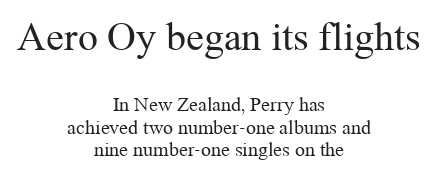
The image shows 40 px regular-weight serif type, upright; set centered, tight line spacing (1.13x), normal letter spacing, not underlined; the first (top) block is 2.0x larger; medium stroke contrast and a medium x-height.
